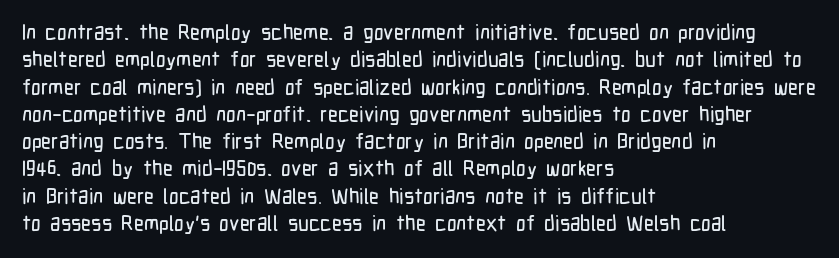
{"italic": "no", "underline": "no", "align": "left", "line_spacing": "normal", "line_spacing_ratio": 1.3, "letter_spacing": "normal", "letter_spacing_em": 0.0, "glyph_px": 21}
